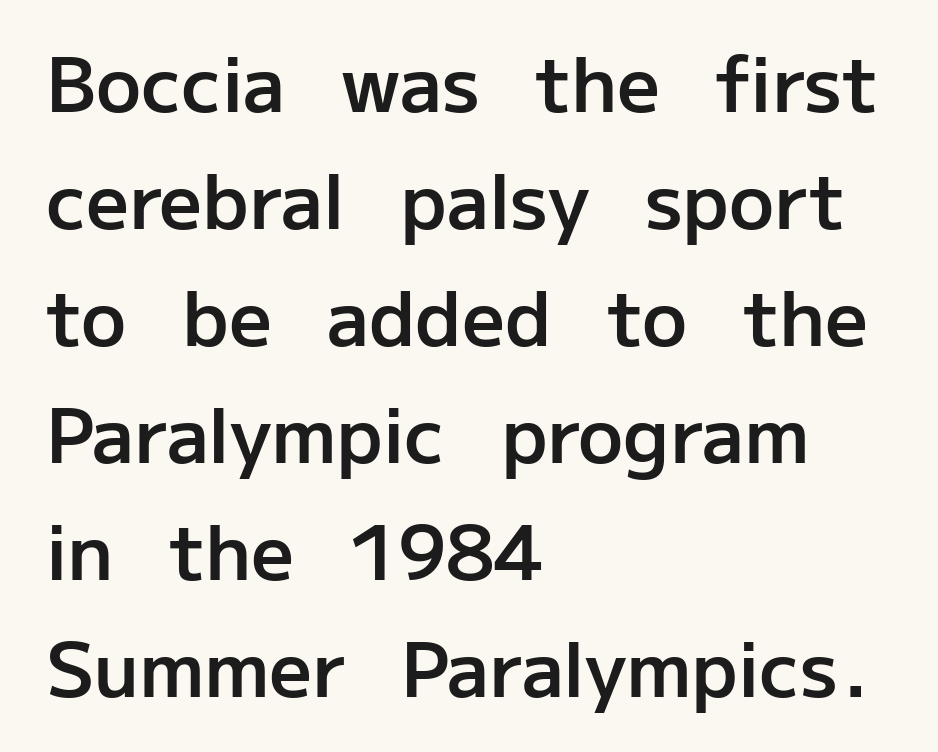
{"serif": "no", "italic": "no", "bold": "semi", "weight": "semibold", "width": "normal", "stroke_contrast": "low", "x_height": "medium", "monospaced": "no", "underline": "no", "align": "left", "line_spacing": "normal", "line_spacing_ratio": 1.56, "letter_spacing": "normal", "letter_spacing_em": 0.0, "glyph_px": 75}
